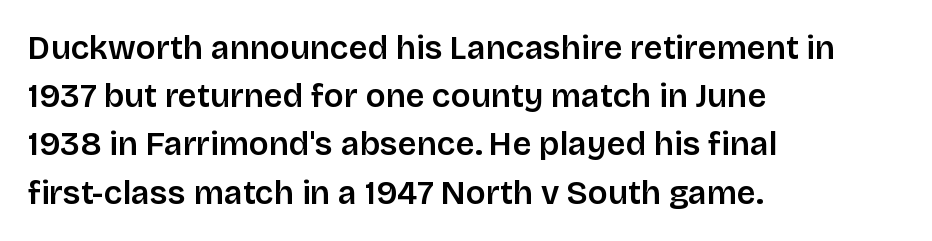
The image shows 33 px sans-serif type, upright; set left-aligned, normal line spacing (1.46x), normal letter spacing, not underlined; low stroke contrast and a large x-height.
